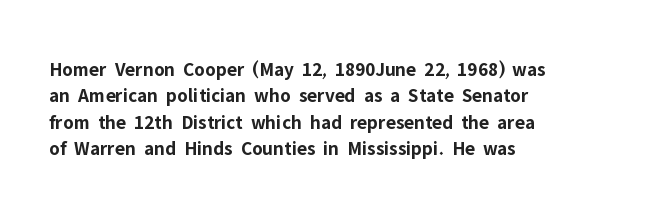
The image shows 20 px bold type, upright; set left-aligned, normal line spacing (1.32x), normal letter spacing, not underlined.
